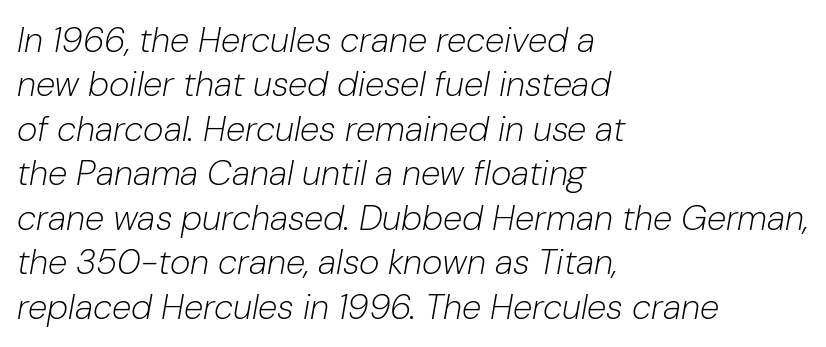
{"italic": "yes", "lean": "right", "slant_degrees": 10, "bold": "no", "weight": "light", "width": "normal", "stroke_contrast": "low", "x_height": "medium", "monospaced": "no", "underline": "no", "align": "left", "line_spacing": "normal", "line_spacing_ratio": 1.27, "letter_spacing": "normal", "letter_spacing_em": 0.0, "glyph_px": 35}
